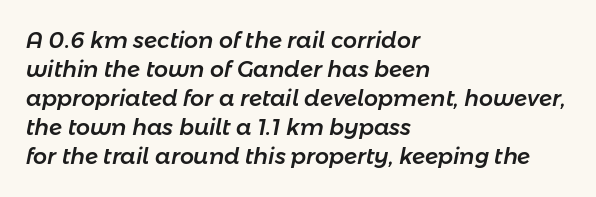
{"italic": "yes", "lean": "right", "slant_degrees": 11, "underline": "no", "align": "left", "line_spacing": "normal", "line_spacing_ratio": 1.32, "letter_spacing": "normal", "letter_spacing_em": 0.0, "glyph_px": 22}
